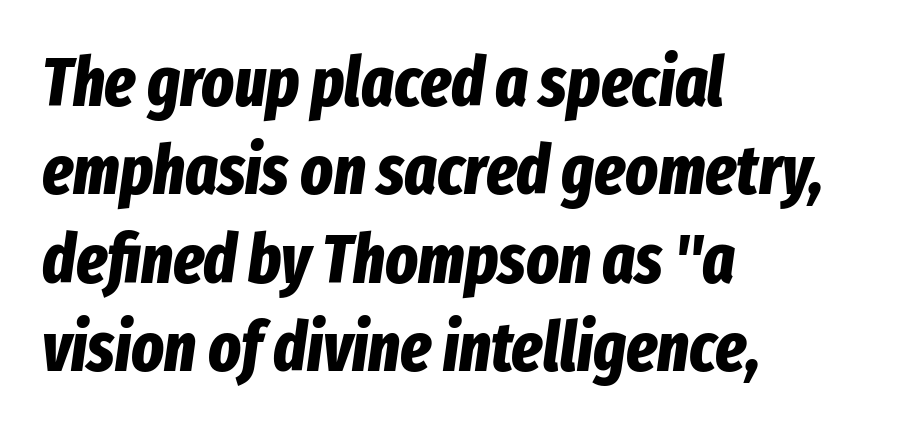
The face used here has a pronounced slope to its letters. The gap between lines stays unmarked. Each line starts at the same left margin while the right side varies. Look at the stroke-to-counter ratio: heavy, a bold. Compared with typical body copy, the letter spacing here is the same. The rendering uses natural spacing where letterforms have individual widths.
